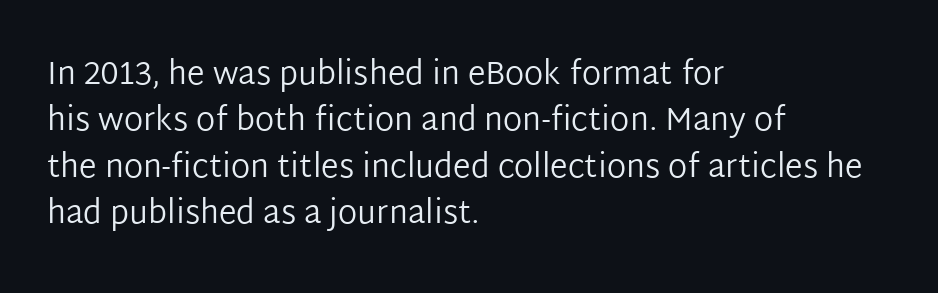
{"serif": "no", "italic": "no", "bold": "no", "weight": "regular", "width": "normal", "stroke_contrast": "low", "x_height": "medium", "monospaced": "no", "underline": "no", "align": "left", "line_spacing": "normal", "line_spacing_ratio": 1.45, "letter_spacing": "normal", "letter_spacing_em": 0.0, "glyph_px": 32}
